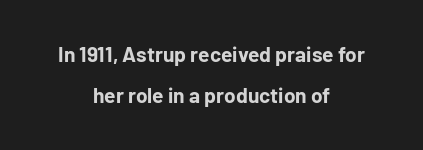
{"italic": "no", "bold": "yes", "underline": "no", "align": "center", "line_spacing": "loose", "line_spacing_ratio": 1.97, "letter_spacing": "normal", "letter_spacing_em": 0.0, "glyph_px": 21}
